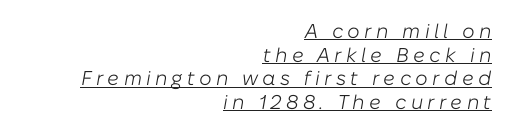
Which margin do the lines hug? The right one — the left edge is uneven. This is oblique type, the kind used for emphasis or titles. Check the space under the baseline: a stroke is drawn there. There is plenty of visible air inserted between adjacent glyphs. Think standard paragraph weight, or any step lighter than that.
